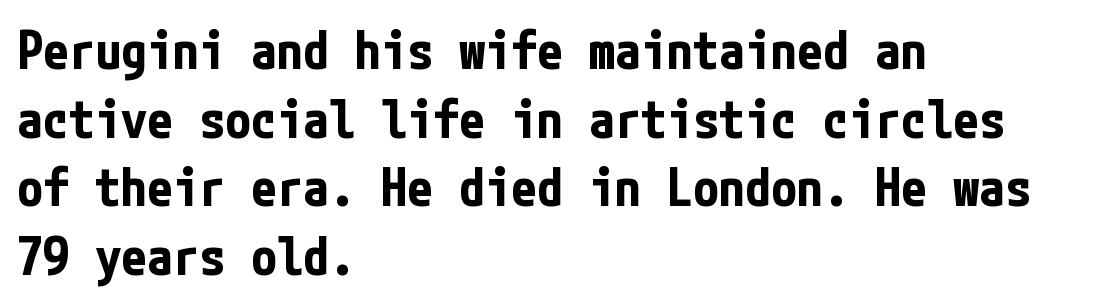
{"serif": "no", "italic": "no", "bold": "yes", "weight": "bold", "width": "condensed", "stroke_contrast": "low", "x_height": "medium", "underline": "no", "align": "left", "line_spacing": "normal", "line_spacing_ratio": 1.32, "letter_spacing": "normal", "letter_spacing_em": 0.0, "glyph_px": 52}
